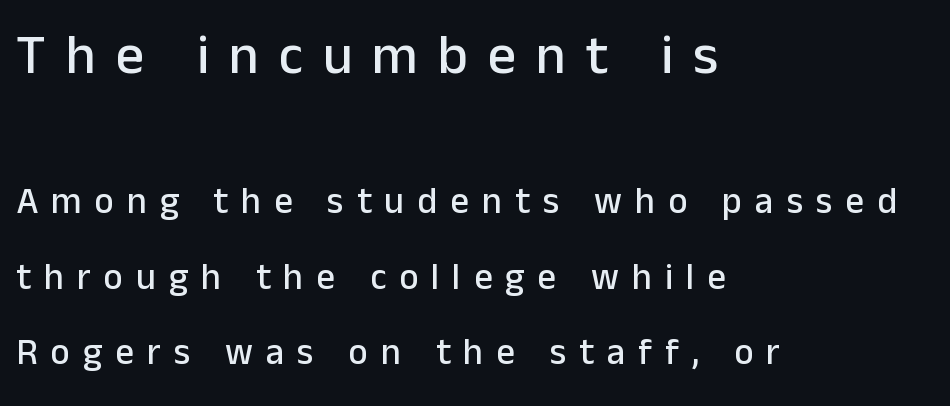
The image shows 56 px sans-serif type, upright; set left-aligned, loose line spacing (2.04x), unusually wide letter spacing (+0.35 em), not underlined; the first (top) block is 1.51x larger; low stroke contrast and a medium x-height.
